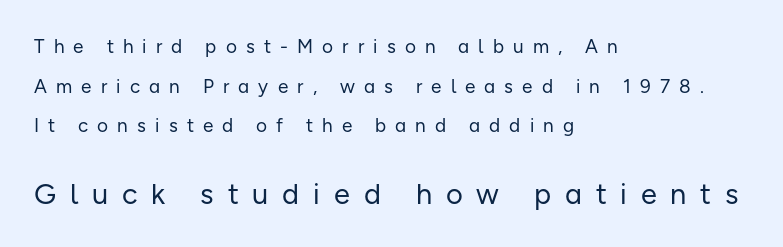
Q: Is the text bold? A: No.
Q: Is the text italic (slanted)? A: No, it is upright.
Q: Is the typeface a serif or a sans-serif typeface? A: Sans-serif.
Q: Is the text underlined? A: No.
Q: How is the paragraph aligned? A: Left-aligned.
Q: Is the spacing between letters normal or unusually wide? A: Unusually wide.
Q: Is the spacing between lines tight, normal or loose? A: Loose.
Q: Which block of text is set in a larger size, the first (top) or the second (bottom)? A: The second (bottom) one.
Q: Width (condensed, normal, or wide)? A: Normal.
Q: Stroke contrast? A: Low.
Q: x-height? A: Medium.
Q: Monospaced? A: No.
